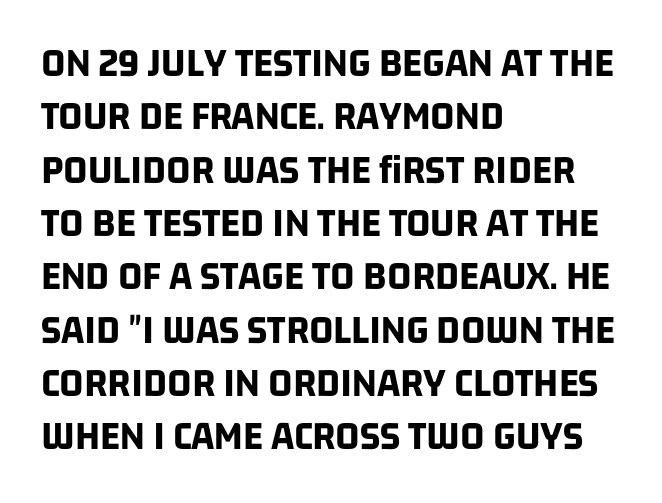
The image shows 42 px bold, condensed sans-serif type; set left-aligned, normal line spacing (1.27x), normal letter spacing, not underlined; low stroke contrast and a large x-height.
